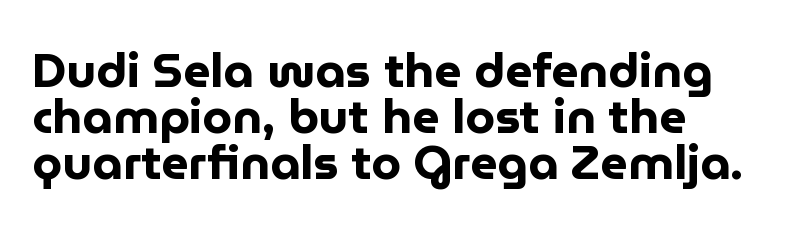
{"serif": "no", "italic": "no", "bold": "yes", "weight": "bold", "width": "normal", "stroke_contrast": "low", "x_height": "medium", "monospaced": "no", "underline": "no", "align": "left", "line_spacing": "tight", "line_spacing_ratio": 0.96, "letter_spacing": "normal", "letter_spacing_em": 0.0, "glyph_px": 48}
